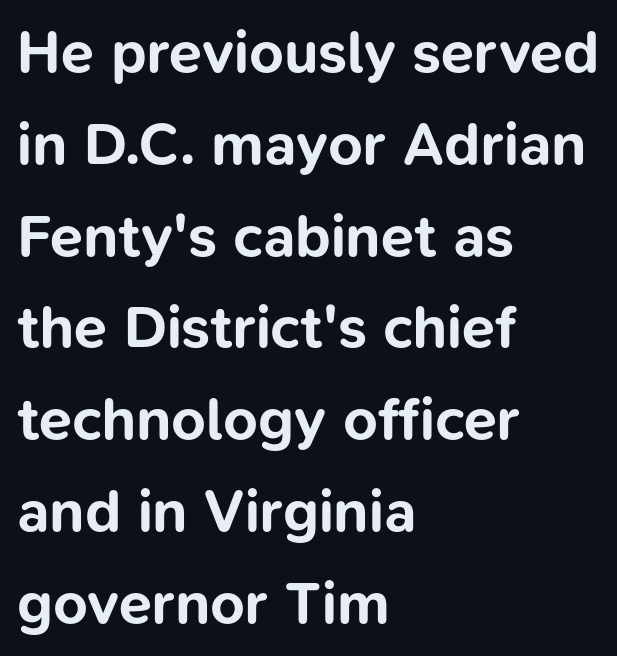
Nobody drew a line under any word here. Heft: maximum for text — a bold. Characters remain perfectly vertical along every line. Rows of type keep a routine distance in the vertical direction. The typeface chosen for these lines omits serifs.
